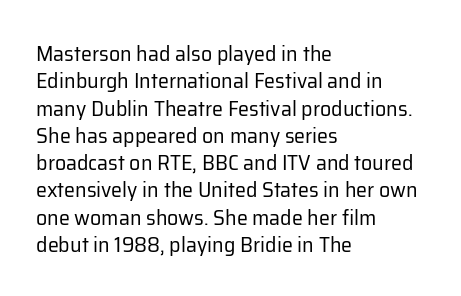
Rendered with straight, roman letterforms. Weight: not bold — regular or lighter. Words appear dense and cohesive because spacing is normal. Horizontal alignment here is leftward, the default for most running prose. A clean baseline with only descenders dipping below it.
